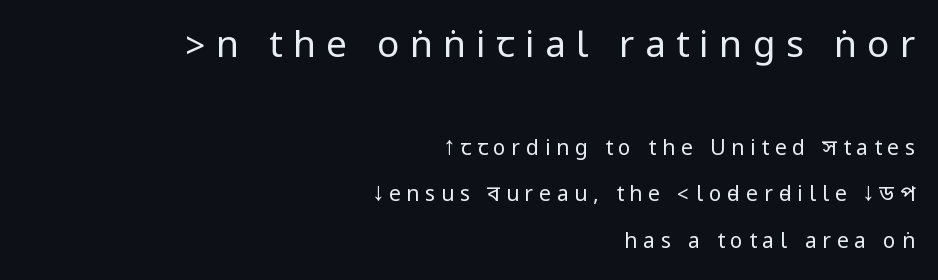
Q: Is the text bold? A: No.
Q: Is the text italic (slanted)? A: No, it is upright.
Q: Is the typeface a serif or a sans-serif typeface? A: Sans-serif.
Q: Is the text underlined? A: No.
Q: How is the paragraph aligned? A: Right-aligned.
Q: Is the spacing between letters normal or unusually wide? A: Unusually wide.
Q: Is the spacing between lines tight, normal or loose? A: Loose.
Q: Which block of text is set in a larger size, the first (top) or the second (bottom)? A: The first (top) one.
Q: Width (condensed, normal, or wide)? A: Condensed.
Q: Stroke contrast? A: Low.
